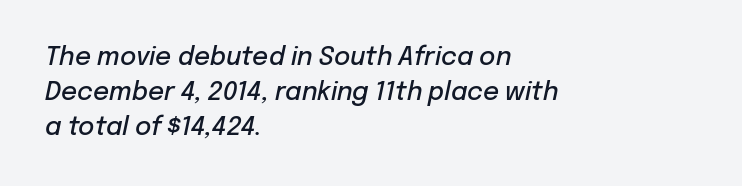
Q: Is the text bold? A: Semi-bold.
Q: Is the text italic (slanted)? A: Yes, it leans right by about 12 degrees.
Q: Is the text underlined? A: No.
Q: How is the paragraph aligned? A: Left-aligned.
Q: Is the spacing between letters normal or unusually wide? A: Normal.
Q: Is the spacing between lines tight, normal or loose? A: Normal.
